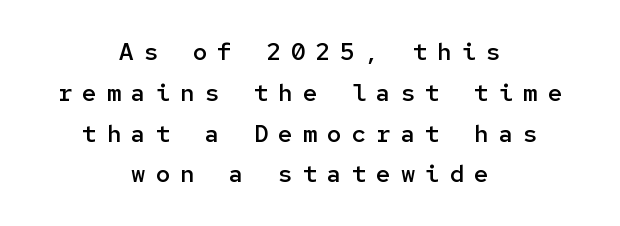
Q: Is the text bold? A: Semi-bold.
Q: Is the text italic (slanted)? A: No, it is upright.
Q: Is the text underlined? A: No.
Q: How is the paragraph aligned? A: Centered.
Q: Is the spacing between letters normal or unusually wide? A: Unusually wide.
Q: Is the spacing between lines tight, normal or loose? A: Normal.
